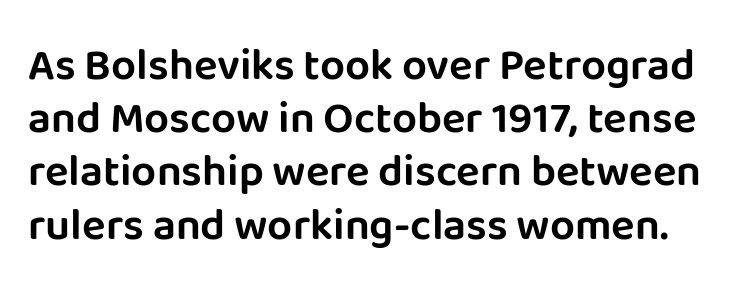
{"serif": "no", "italic": "no", "width": "normal", "stroke_contrast": "low", "x_height": "large", "monospaced": "no", "underline": "no", "line_spacing_ratio": 1.21, "letter_spacing": "normal", "letter_spacing_em": 0.0, "glyph_px": 44}
